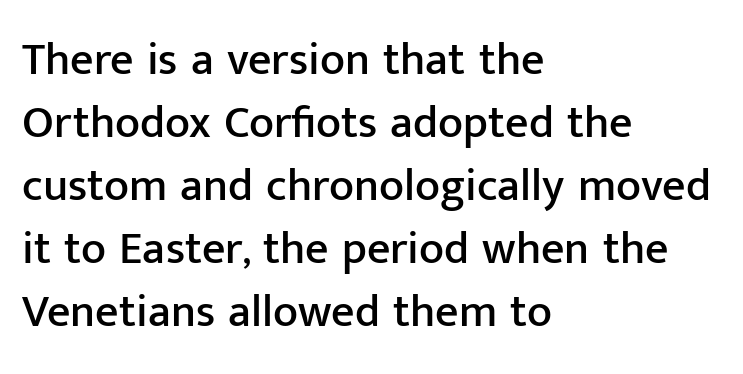
Q: Is the text italic (slanted)? A: No, it is upright.
Q: Is the typeface a serif or a sans-serif typeface? A: Sans-serif.
Q: Is the text underlined? A: No.
Q: How is the paragraph aligned? A: Left-aligned.
Q: Is the spacing between letters normal or unusually wide? A: Normal.
Q: Is the spacing between lines tight, normal or loose? A: Normal.
Q: Width (condensed, normal, or wide)? A: Normal.
Q: Stroke contrast? A: Low.
Q: x-height? A: Medium.
Q: Monospaced? A: No.
